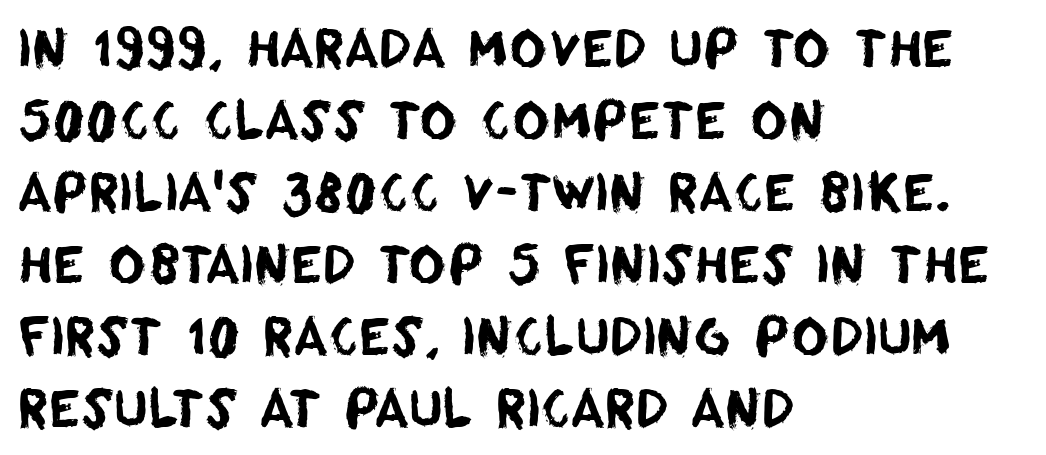
Q: Is the typeface a serif or a sans-serif typeface? A: Sans-serif.
Q: Is the text underlined? A: No.
Q: How is the paragraph aligned? A: Left-aligned.
Q: Is the spacing between letters normal or unusually wide? A: Normal.
Q: Is the spacing between lines tight, normal or loose? A: Normal.
Q: Width (condensed, normal, or wide)? A: Normal.
Q: Stroke contrast? A: Low.
Q: x-height? A: Large.
Q: Monospaced? A: No.
